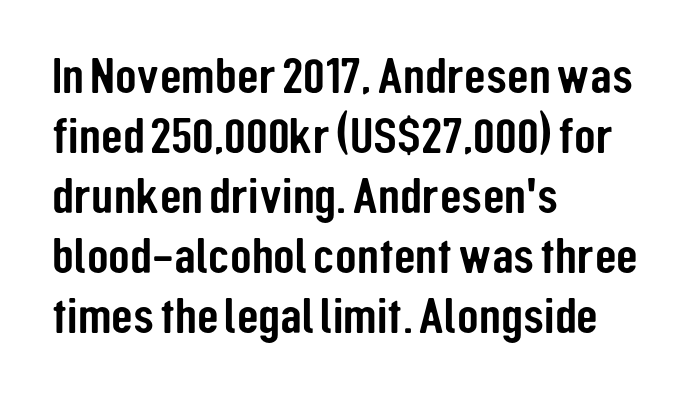
{"serif": "no", "italic": "no", "width": "condensed", "stroke_contrast": "low", "x_height": "medium", "monospaced": "no", "underline": "no", "align": "left", "line_spacing_ratio": 1.2, "letter_spacing": "normal", "letter_spacing_em": 0.0, "glyph_px": 50}
